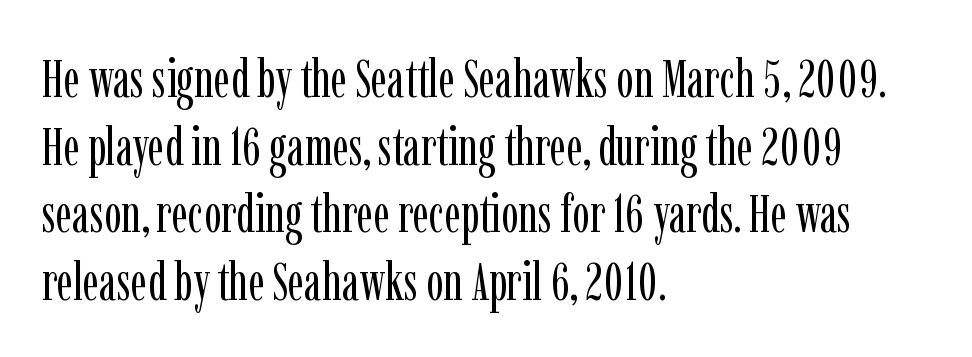
No heavy texture on the line: the type isn't bold. The ragged edge is on the right, which tells us the setting is flush left. Style check: upright. Each new line begins a customary step beneath the previous one. Each letter's strokes conclude with small projecting serifs.
